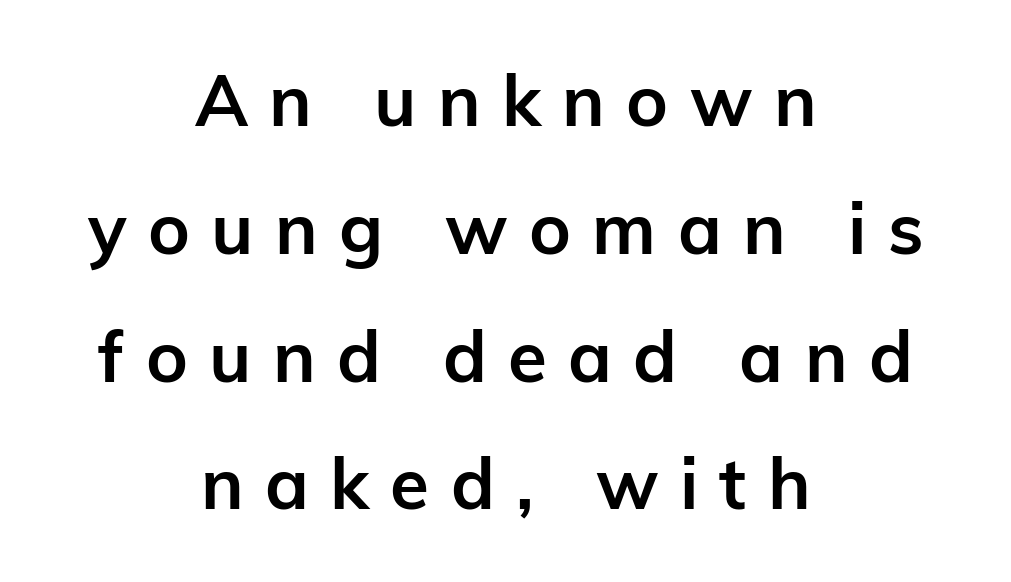
The rendering inserts visible extra space after every character. Every letter is thick-stroked: bold, no question. This rendering uses center alignment, leaving both contours irregular but symmetric. The letters advance in unequal steps, a hallmark of proportional type. This rendering employs a face without finishing strokes, i.e., a sans-serif. The area under the type is left untouched.
